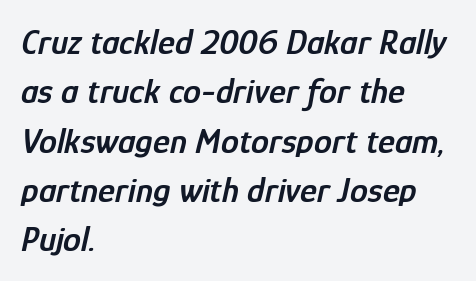
The image shows 36 px semibold, condensed type, italic (leaning right); set left-aligned, normal line spacing (1.37x), normal letter spacing, not underlined; low stroke contrast and a medium x-height.
